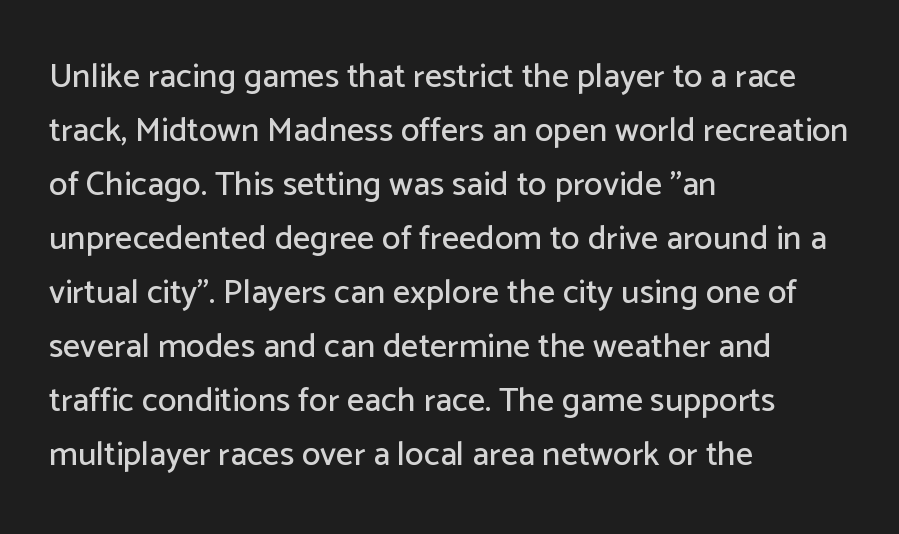
Think of a printed novel: that variable character pitch is what you see here. Serif or sans? Sans — the stroke terminals are bare. Baseline-to-baseline distance is the conventional proportion of letter height. The text block is weighted toward the left margin, trailing off unevenly rightward.
